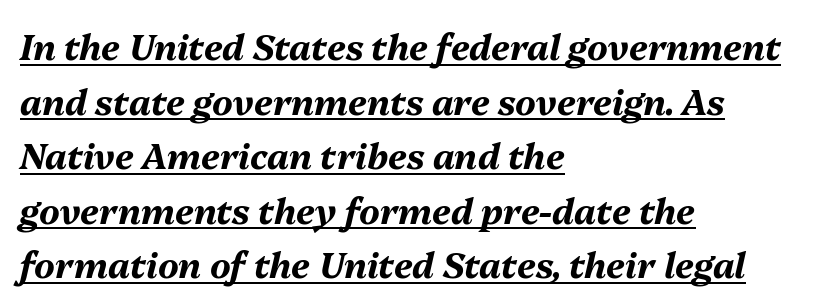
Think of a printed novel: that variable character pitch is what you see here. These lines stack with their left ends in a neat column. Words appear dense and cohesive because spacing is normal. Stroke thickness is high; the sample reads as a true bold.
